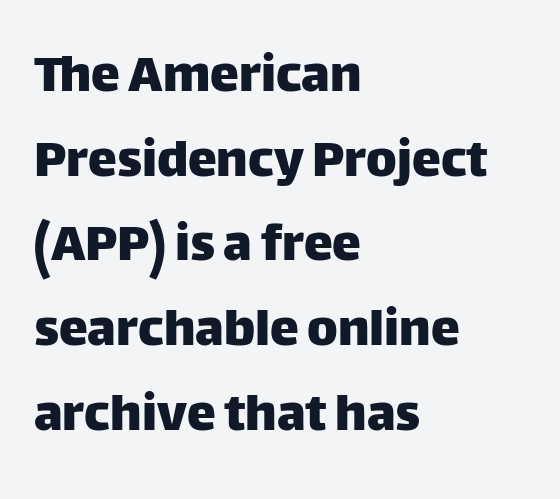
Q: Is the text italic (slanted)? A: No, it is upright.
Q: Is the typeface a serif or a sans-serif typeface? A: Sans-serif.
Q: Is the text underlined? A: No.
Q: How is the paragraph aligned? A: Left-aligned.
Q: Is the spacing between letters normal or unusually wide? A: Normal.
Q: Is the spacing between lines tight, normal or loose? A: Normal.
Q: Width (condensed, normal, or wide)? A: Normal.
Q: Stroke contrast? A: Low.
Q: x-height? A: Large.
Q: Monospaced? A: No.
